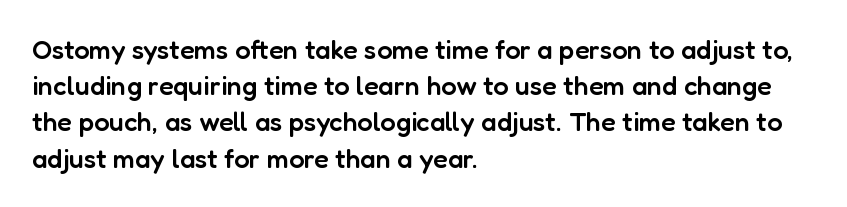
The image shows 27 px text type, upright; set left-aligned, normal line spacing (1.34x), normal letter spacing, not underlined.
